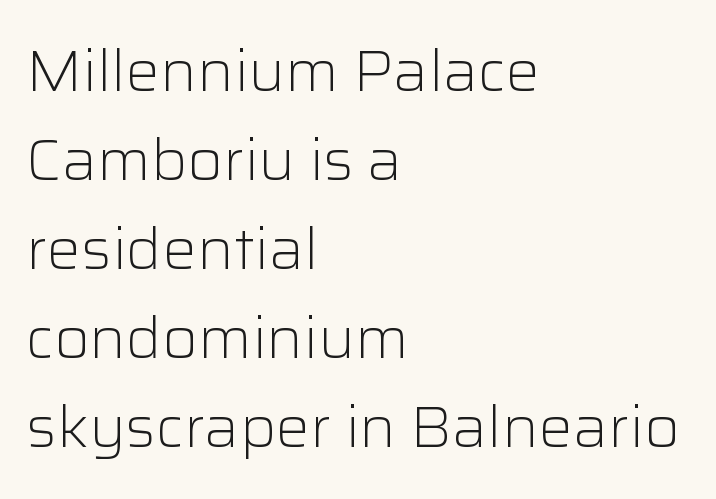
The passage shown is typed in a proportional face where columns would drift. Grotesque or geometric, the face here clearly has no serifs. In CSS terms this would be text-align: left. Words appear dense and cohesive because spacing is normal.
